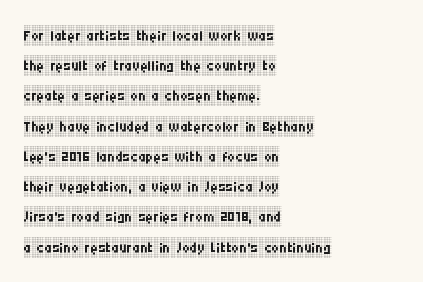
Q: Is the text bold? A: No.
Q: Is the text italic (slanted)? A: No, it is upright.
Q: Is the text underlined? A: No.
Q: How is the paragraph aligned? A: Left-aligned.
Q: Is the spacing between letters normal or unusually wide? A: Normal.
Q: Is the spacing between lines tight, normal or loose? A: Normal.
